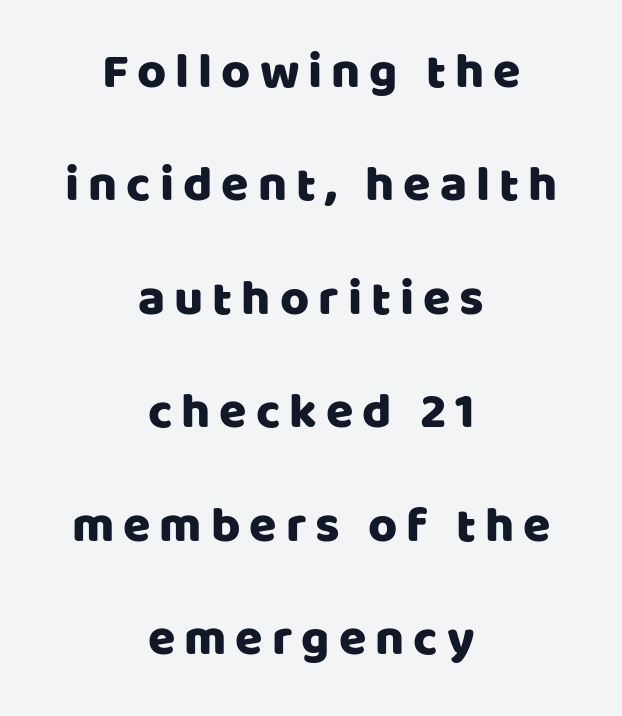
Q: Is the text italic (slanted)? A: No, it is upright.
Q: Is the typeface a serif or a sans-serif typeface? A: Sans-serif.
Q: Is the text underlined? A: No.
Q: How is the paragraph aligned? A: Centered.
Q: Is the spacing between lines tight, normal or loose? A: Loose.
Q: Width (condensed, normal, or wide)? A: Normal.
Q: Stroke contrast? A: Low.
Q: x-height? A: Large.
Q: Monospaced? A: No.
